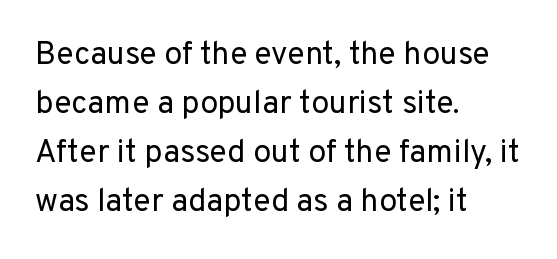
{"serif": "no", "italic": "no", "bold": "no", "weight": "regular", "width": "normal", "stroke_contrast": "low", "x_height": "medium", "monospaced": "no", "underline": "no", "align": "left", "line_spacing": "normal", "line_spacing_ratio": 1.53, "letter_spacing": "normal", "letter_spacing_em": 0.0, "glyph_px": 32}
